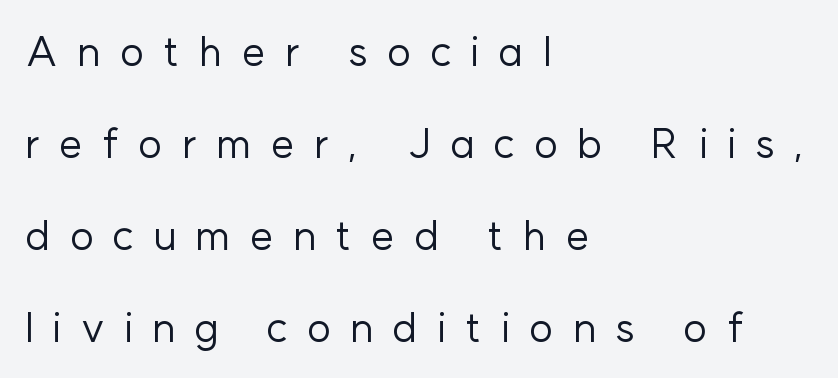
Vertical spacing — loose. The line texture is sparse and dotted thanks to wide tracking. The letters carry no serifs — their stems end cleanly without finishing strokes. This sample is left-justified, so line endings fall wherever the words run out.
